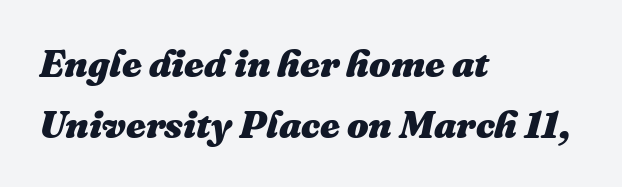
Descenders are the only things crossing below the line. Varying glyph widths throughout — classic text-font behaviour. Set as a true bold cut, around the 700 mark. Each new line begins a customary step beneath the previous one. The line texture is even and compact thanks to regular tracking. These lines are set flush left with a ragged right edge.
